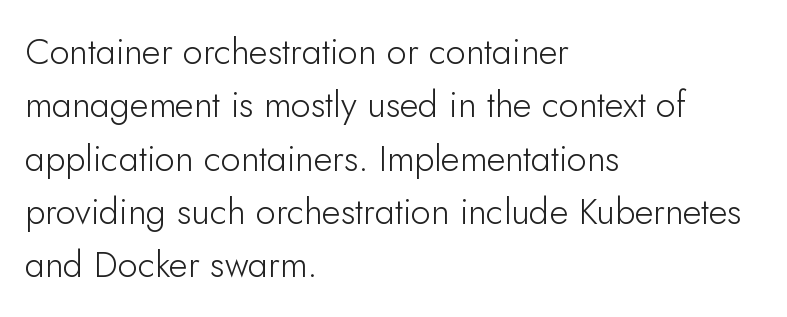
The image shows 36 px light sans-serif type, upright; set left-aligned, normal line spacing (1.48x), normal letter spacing, not underlined; low stroke contrast and a small x-height.
